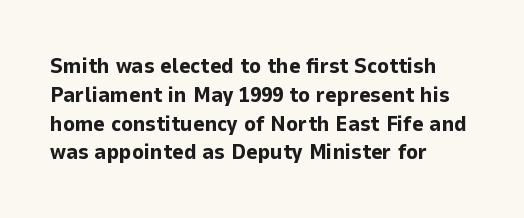
{"italic": "no", "bold": "yes", "underline": "no", "align": "left", "line_spacing": "normal", "line_spacing_ratio": 1.31, "letter_spacing": "normal", "letter_spacing_em": 0.0, "glyph_px": 22}
